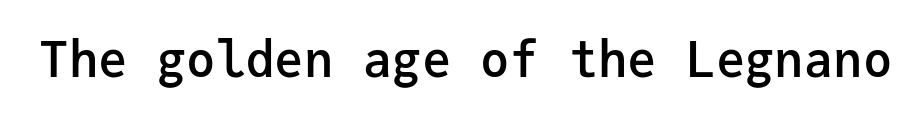
Q: Is the text bold? A: Semi-bold.
Q: Is the text italic (slanted)? A: No, it is upright.
Q: Is the typeface a serif or a sans-serif typeface? A: Sans-serif.
Q: Is the text underlined? A: No.
Q: Is the spacing between letters normal or unusually wide? A: Normal.
Q: Width (condensed, normal, or wide)? A: Normal.
Q: Stroke contrast? A: Low.
Q: x-height? A: Medium.
Q: Monospaced? A: Yes.
